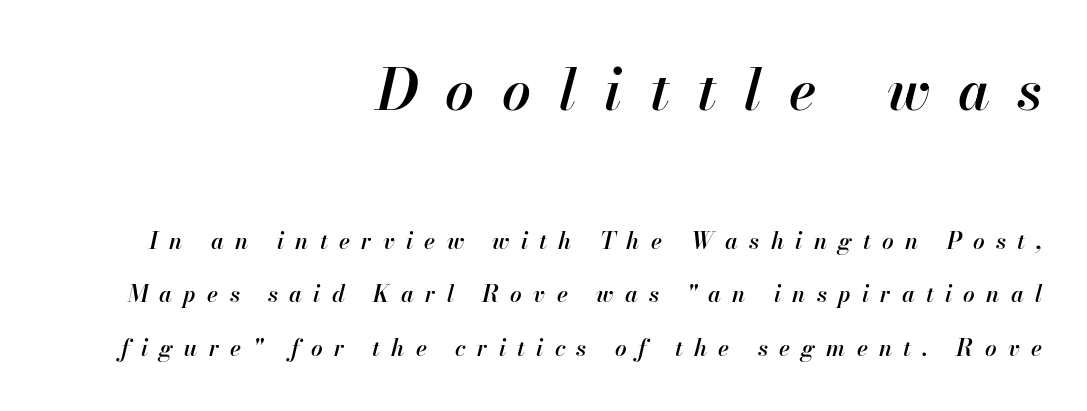
Q: Is the text bold? A: Semi-bold.
Q: Is the text italic (slanted)? A: Yes, it leans right by about 13 degrees.
Q: Is the text underlined? A: No.
Q: How is the paragraph aligned? A: Right-aligned.
Q: Is the spacing between letters normal or unusually wide? A: Unusually wide.
Q: Is the spacing between lines tight, normal or loose? A: Loose.
Q: Which block of text is set in a larger size, the first (top) or the second (bottom)? A: The first (top) one.
Q: Width (condensed, normal, or wide)? A: Normal.
Q: Stroke contrast? A: High.
Q: x-height? A: Small.
Q: Monospaced? A: No.
